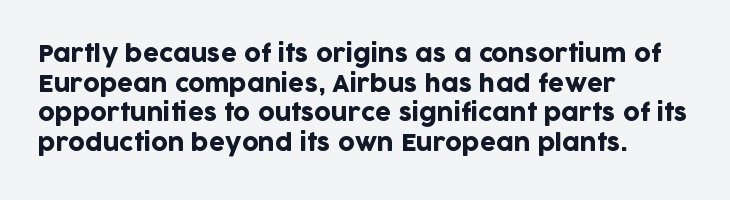
{"italic": "no", "underline": "no", "align": "left", "line_spacing": "normal", "line_spacing_ratio": 1.29, "letter_spacing": "normal", "letter_spacing_em": 0.0, "glyph_px": 23}
